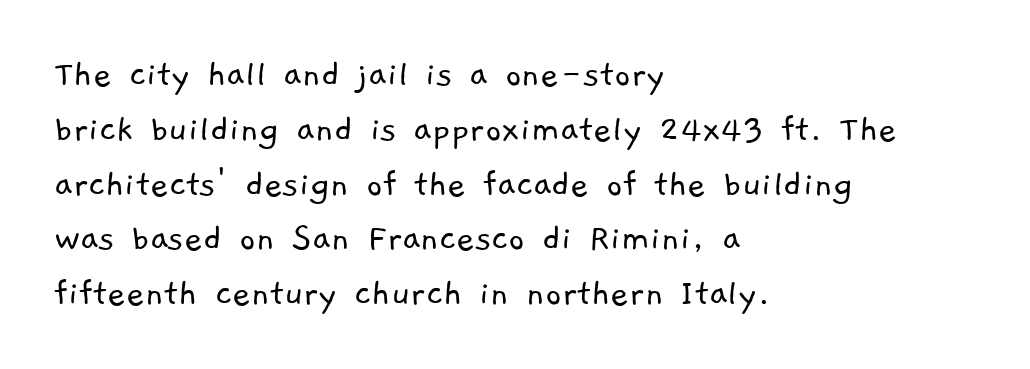
{"serif": "no", "bold": "no", "weight": "light", "width": "normal", "stroke_contrast": "low", "x_height": "medium", "monospaced": "no", "underline": "no", "align": "left", "line_spacing": "normal", "line_spacing_ratio": 1.37, "letter_spacing": "normal", "letter_spacing_em": 0.0, "glyph_px": 40}
